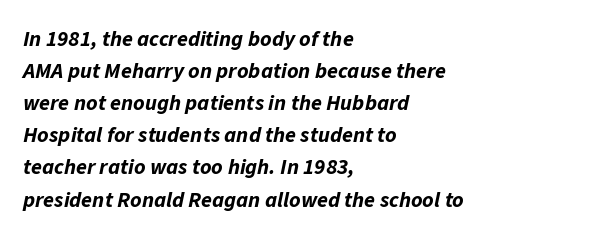
{"italic": "yes", "lean": "right", "slant_degrees": 11, "bold": "yes", "underline": "no", "align": "left", "line_spacing": "normal", "line_spacing_ratio": 1.46, "letter_spacing": "normal", "letter_spacing_em": 0.0, "glyph_px": 22}
